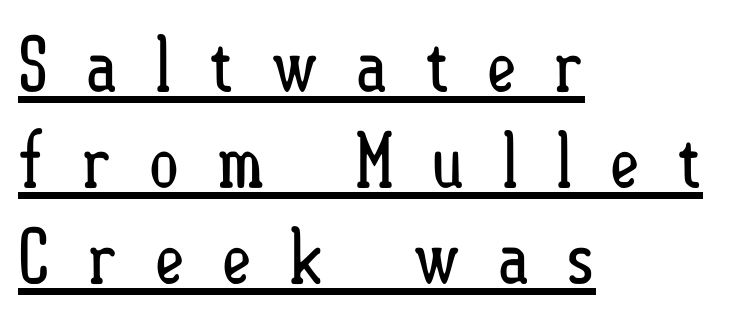
{"italic": "no", "bold": "no", "weight": "regular", "width": "condensed", "stroke_contrast": "low", "x_height": "small", "monospaced": "no", "underline": "yes", "align": "left", "line_spacing": "normal", "line_spacing_ratio": 1.28, "letter_spacing": "wide", "letter_spacing_em": 0.48, "glyph_px": 75}
